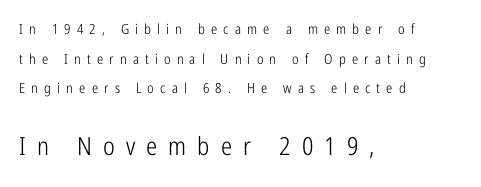
The image shows 25 px text type, upright; set left-aligned, loose line spacing (2.12x), unusually wide letter spacing (+0.44 em), not underlined; the second (bottom) block is 1.79x larger.
